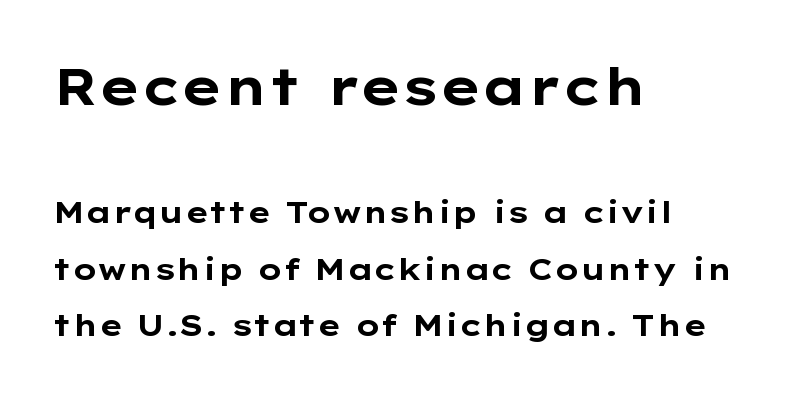
Q: Is the text bold? A: Yes.
Q: Is the text italic (slanted)? A: No, it is upright.
Q: Is the typeface a serif or a sans-serif typeface? A: Sans-serif.
Q: Is the text underlined? A: No.
Q: How is the paragraph aligned? A: Left-aligned.
Q: Is the spacing between letters normal or unusually wide? A: Normal.
Q: Which block of text is set in a larger size, the first (top) or the second (bottom)? A: The first (top) one.
Q: Width (condensed, normal, or wide)? A: Wide.
Q: Stroke contrast? A: Low.
Q: x-height? A: Medium.
Q: Monospaced? A: No.
